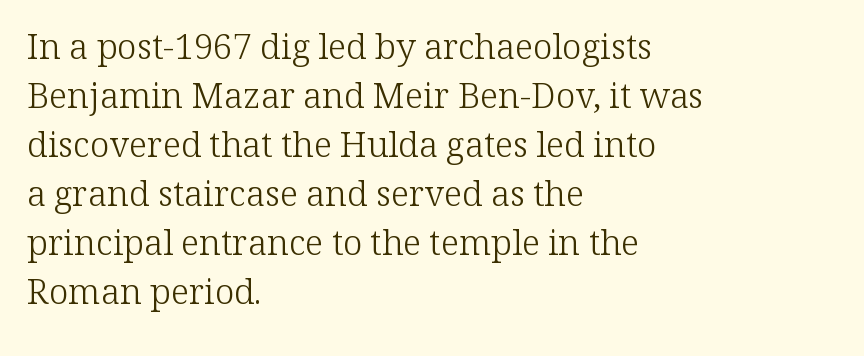
{"serif": "yes", "italic": "no", "bold": "no", "weight": "light", "width": "normal", "stroke_contrast": "low", "x_height": "medium", "monospaced": "no", "underline": "no", "align": "left", "line_spacing": "normal", "line_spacing_ratio": 1.4, "letter_spacing": "normal", "letter_spacing_em": 0.0, "glyph_px": 35}
